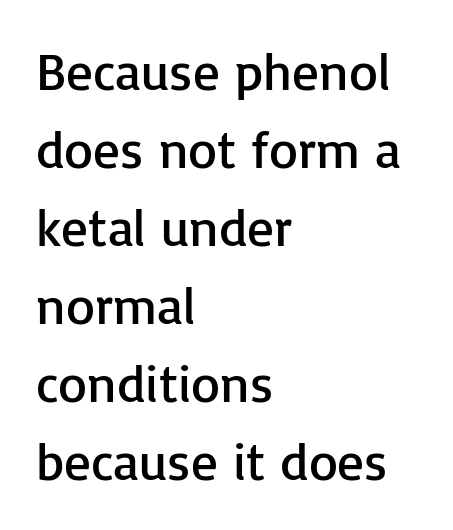
Q: Is the text bold? A: No.
Q: Is the text italic (slanted)? A: No, it is upright.
Q: Is the typeface a serif or a sans-serif typeface? A: Sans-serif.
Q: Is the text underlined? A: No.
Q: How is the paragraph aligned? A: Left-aligned.
Q: Is the spacing between letters normal or unusually wide? A: Normal.
Q: Is the spacing between lines tight, normal or loose? A: Normal.
Q: Width (condensed, normal, or wide)? A: Normal.
Q: Stroke contrast? A: Low.
Q: x-height? A: Medium.
Q: Monospaced? A: No.
